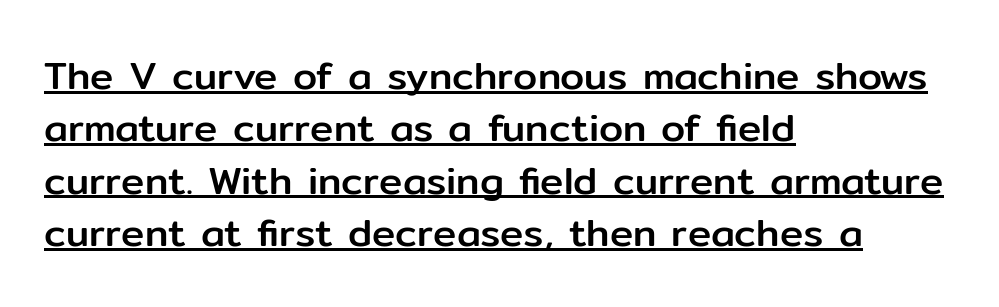
Q: Is the text italic (slanted)? A: No, it is upright.
Q: Is the typeface a serif or a sans-serif typeface? A: Sans-serif.
Q: Is the text underlined? A: Yes.
Q: How is the paragraph aligned? A: Left-aligned.
Q: Is the spacing between letters normal or unusually wide? A: Normal.
Q: Is the spacing between lines tight, normal or loose? A: Normal.
Q: Width (condensed, normal, or wide)? A: Normal.
Q: Stroke contrast? A: Low.
Q: x-height? A: Medium.
Q: Monospaced? A: No.
